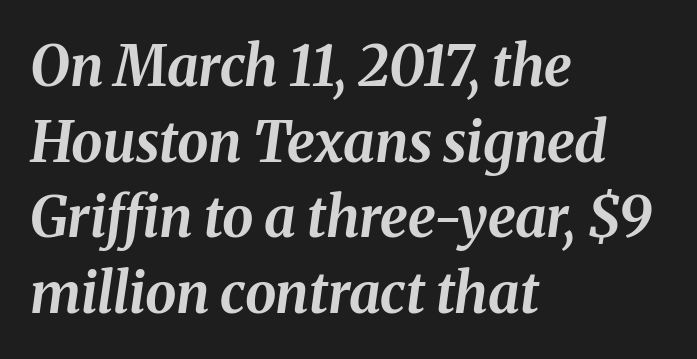
The rendering keeps characters at their native spacing. Proportional: the letters do not fall into vertical columns. A full-strength bold gives these letters their thick strokes. The text block is weighted toward the left margin, trailing off unevenly rightward.
